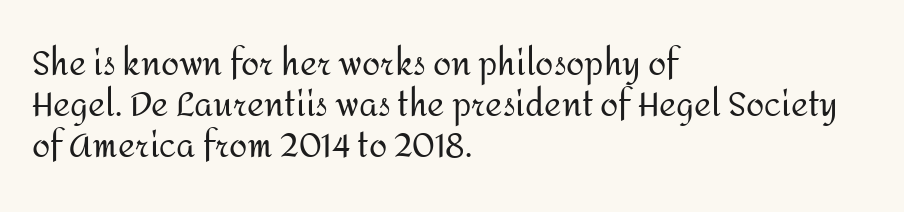
A typesetter would call this proportional, since set widths differ per character. Quick note: interline space is typical. Casual observation: everything's shoved over to the left. The characters display no serif detailing; their extremities are plain. A typesetter would mark this as roman, not italic. Stem width sits at or under what a default text font uses.
